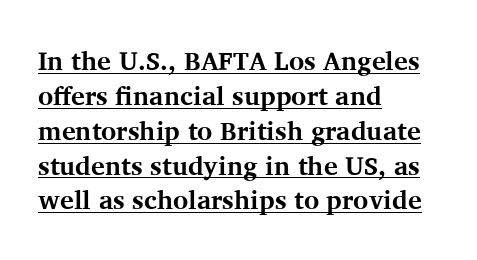
The passage shown is underscored from start to finish. If you drew a line through each stem, it would be perfectly vertical. The rendering uses a moderate line-height, typical for paragraphs. Honestly, the letter spacing is just normal — you wouldn't notice it. Line starts are locked; line ends wander. The strokes are fattened all the way to bold.
